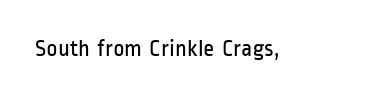
Q: Is the text bold? A: No.
Q: Is the text italic (slanted)? A: No, it is upright.
Q: Is the text underlined? A: No.
Q: Is the spacing between letters normal or unusually wide? A: Normal.
